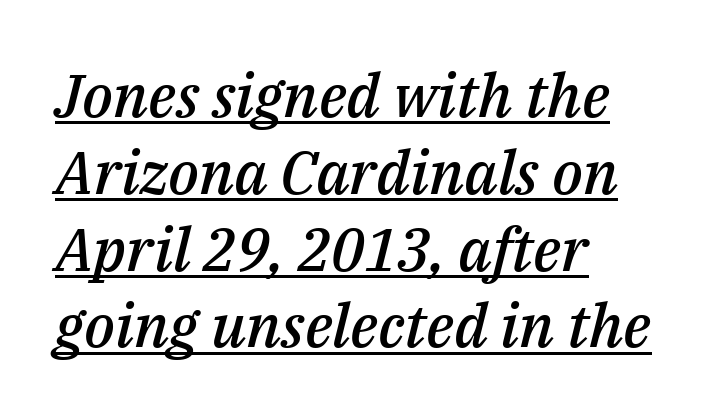
{"italic": "yes", "lean": "right", "slant_degrees": 14, "bold": "semi", "weight": "semibold", "width": "normal", "stroke_contrast": "medium", "x_height": "medium", "monospaced": "no", "underline": "yes", "align": "left", "line_spacing": "normal", "line_spacing_ratio": 1.28, "letter_spacing": "normal", "letter_spacing_em": 0.0, "glyph_px": 60}
